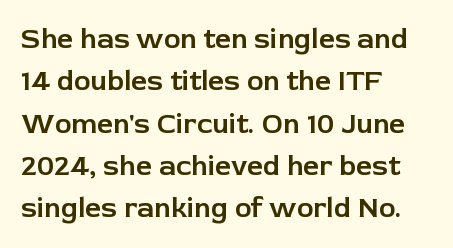
Q: Is the text italic (slanted)? A: No, it is upright.
Q: Is the typeface a serif or a sans-serif typeface? A: Sans-serif.
Q: Is the text underlined? A: No.
Q: How is the paragraph aligned? A: Left-aligned.
Q: Is the spacing between letters normal or unusually wide? A: Normal.
Q: Is the spacing between lines tight, normal or loose? A: Normal.
Q: Width (condensed, normal, or wide)? A: Normal.
Q: Stroke contrast? A: Low.
Q: x-height? A: Medium.
Q: Monospaced? A: No.
